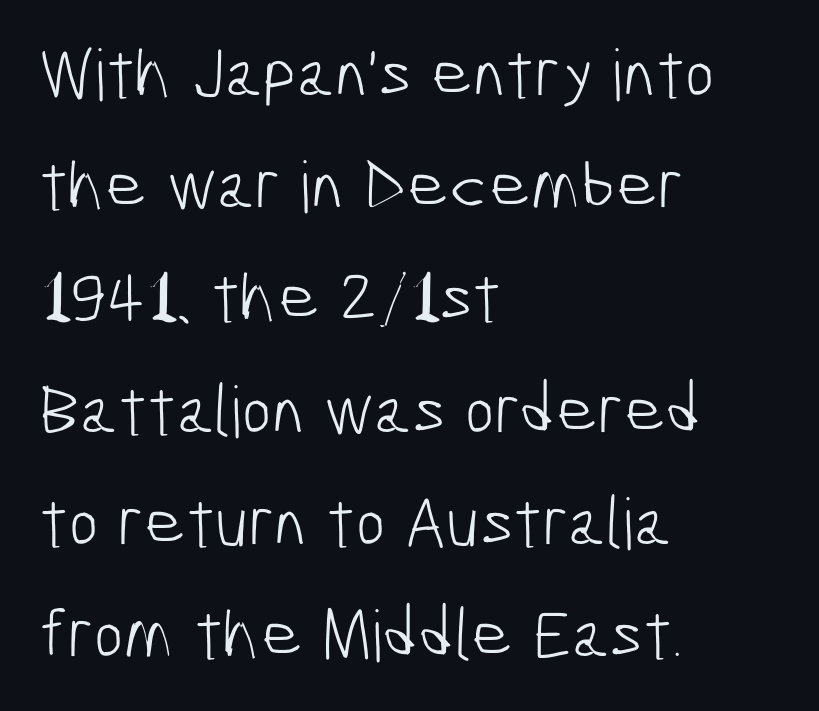
{"serif": "no", "bold": "no", "weight": "light", "width": "condensed", "stroke_contrast": "low", "x_height": "medium", "monospaced": "no", "underline": "no", "align": "left", "line_spacing": "normal", "line_spacing_ratio": 1.58, "letter_spacing": "normal", "letter_spacing_em": 0.0, "glyph_px": 71}
